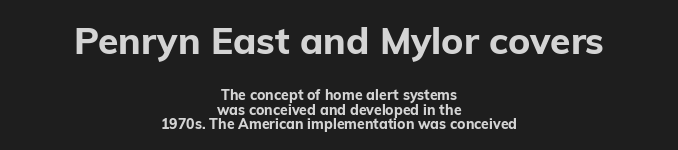
Q: Is the text bold? A: Yes.
Q: Is the text italic (slanted)? A: No, it is upright.
Q: Is the typeface a serif or a sans-serif typeface? A: Sans-serif.
Q: Is the text underlined? A: No.
Q: How is the paragraph aligned? A: Centered.
Q: Is the spacing between letters normal or unusually wide? A: Normal.
Q: Is the spacing between lines tight, normal or loose? A: Tight.
Q: Which block of text is set in a larger size, the first (top) or the second (bottom)? A: The first (top) one.
Q: Width (condensed, normal, or wide)? A: Normal.
Q: Stroke contrast? A: Low.
Q: x-height? A: Medium.
Q: Monospaced? A: No.
